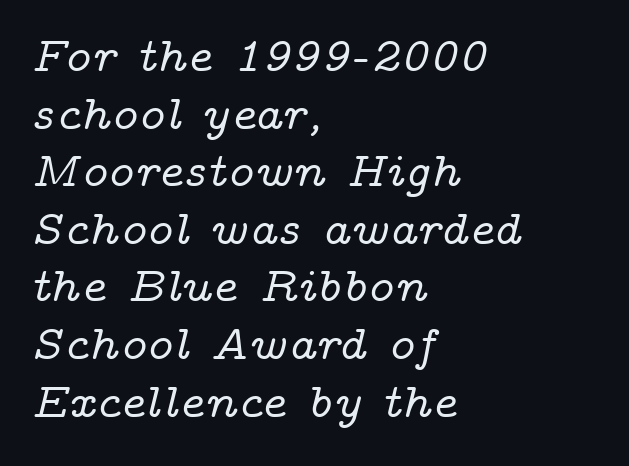
Q: Is the text italic (slanted)? A: Yes, it leans right by about 14 degrees.
Q: Is the typeface a serif or a sans-serif typeface? A: Serif.
Q: Is the text underlined? A: No.
Q: How is the paragraph aligned? A: Left-aligned.
Q: Is the spacing between letters normal or unusually wide? A: Normal.
Q: Width (condensed, normal, or wide)? A: Wide.
Q: Stroke contrast? A: Low.
Q: x-height? A: Medium.
Q: Monospaced? A: No.
